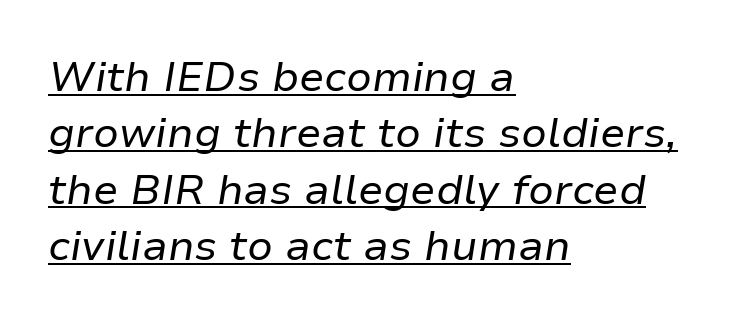
Q: Is the text bold? A: No.
Q: Is the text italic (slanted)? A: Yes, it leans right by about 9 degrees.
Q: Is the text underlined? A: Yes.
Q: How is the paragraph aligned? A: Left-aligned.
Q: Is the spacing between letters normal or unusually wide? A: Normal.
Q: Is the spacing between lines tight, normal or loose? A: Normal.
Q: Width (condensed, normal, or wide)? A: Normal.
Q: Stroke contrast? A: Low.
Q: x-height? A: Medium.
Q: Monospaced? A: No.
